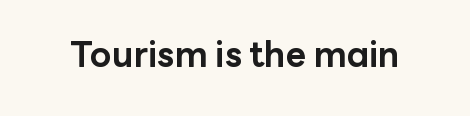
Tall strokes in this sample are plumb rather than angled. Varying glyph widths throughout — classic text-font behaviour. Default kerning and tracking; the words read as compact shapes. Its strokes are broad and dark, the hallmark of bold type. Quick note: underline off.
